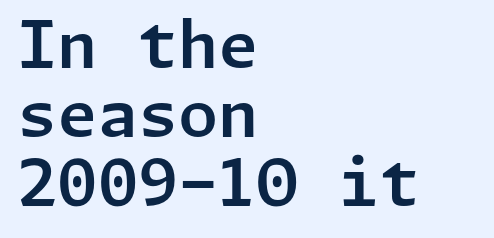
{"serif": "no", "italic": "no", "width": "normal", "stroke_contrast": "low", "x_height": "medium", "underline": "no", "align": "left", "line_spacing": "tight", "line_spacing_ratio": 1.06, "letter_spacing": "normal", "letter_spacing_em": 0.0, "glyph_px": 65}
